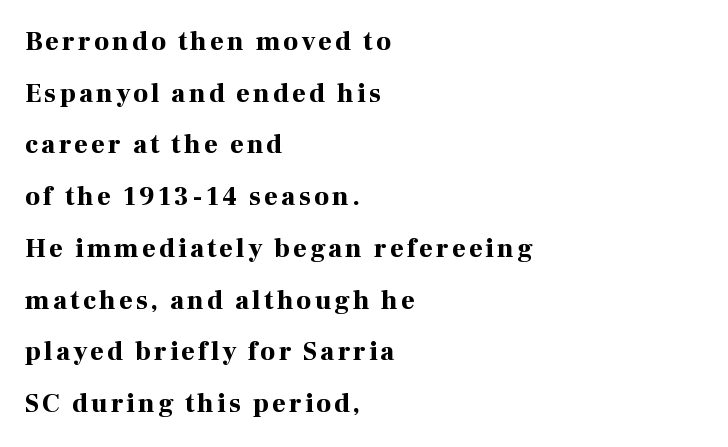
{"italic": "no", "bold": "yes", "underline": "no", "align": "left", "line_spacing": "loose", "line_spacing_ratio": 1.99, "glyph_px": 26}
